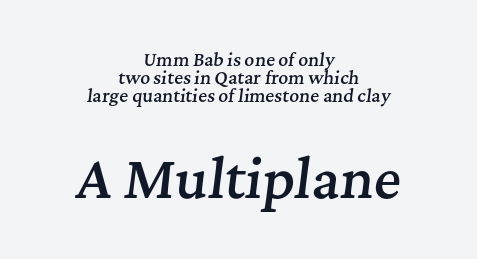
Note: smaller setting up top, larger setting below. In terms of posture, this sample is oblique. Successive baselines arrive quickly, one right under another. Note the varied advance widths — an 'i' is clearly narrower than an 'm'. Neither beginnings nor endings align; midpoints do.
